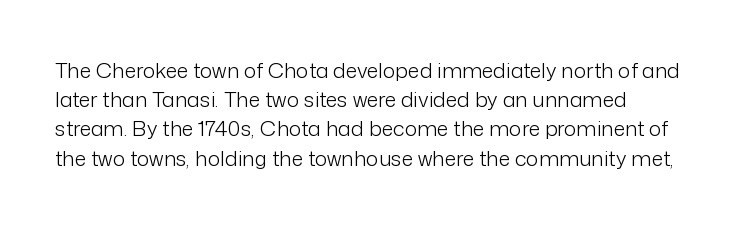
Q: Is the text bold? A: No.
Q: Is the text italic (slanted)? A: No, it is upright.
Q: Is the text underlined? A: No.
Q: Is the spacing between letters normal or unusually wide? A: Normal.
Q: Is the spacing between lines tight, normal or loose? A: Normal.
